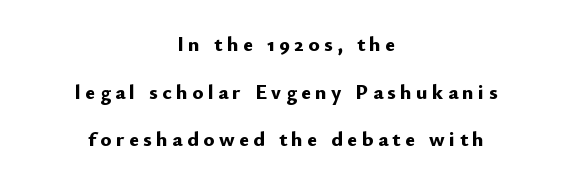
{"italic": "no", "bold": "yes", "underline": "no", "align": "center", "line_spacing": "loose", "line_spacing_ratio": 2.27, "letter_spacing": "wide", "letter_spacing_em": 0.21, "glyph_px": 21}
